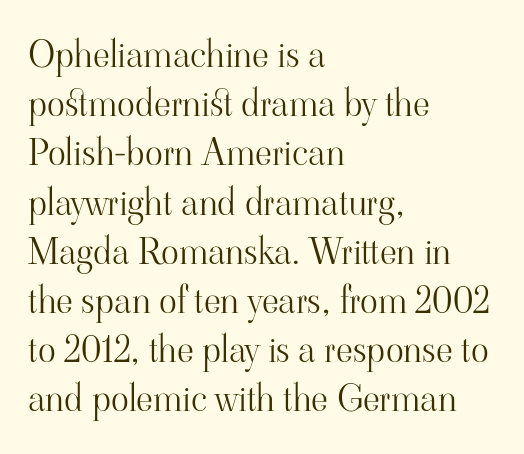
The image shows 37 px light serif type, upright; set left-aligned, normal line spacing (1.33x), normal letter spacing, not underlined; high stroke contrast and a small x-height.
